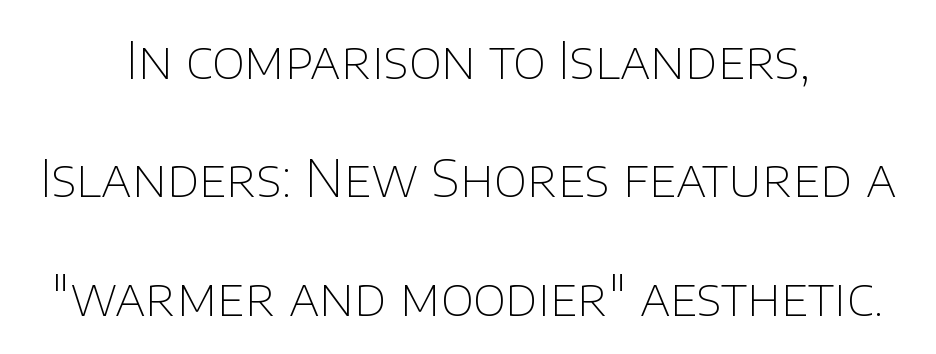
{"serif": "no", "italic": "no", "bold": "no", "weight": "thin", "width": "normal", "stroke_contrast": "low", "x_height": "large", "monospaced": "no", "underline": "no", "align": "center", "line_spacing": "loose", "line_spacing_ratio": 2.32, "letter_spacing": "normal", "letter_spacing_em": 0.0, "glyph_px": 51}
